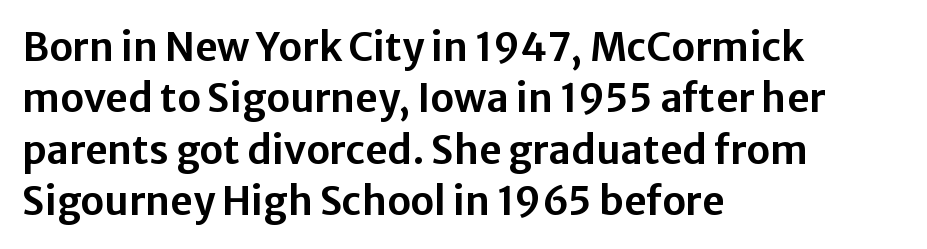
{"serif": "no", "italic": "no", "width": "normal", "stroke_contrast": "low", "x_height": "medium", "monospaced": "no", "underline": "no", "align": "left", "line_spacing": "normal", "line_spacing_ratio": 1.32, "letter_spacing": "normal", "letter_spacing_em": 0.0, "glyph_px": 39}
